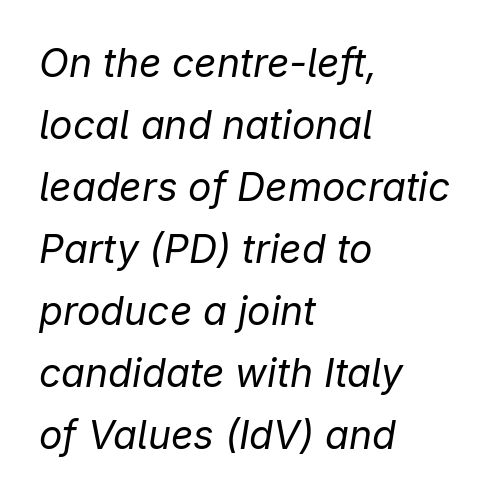
Q: Is the text bold? A: No.
Q: Is the text italic (slanted)? A: Yes, it leans right by about 9 degrees.
Q: Is the text underlined? A: No.
Q: How is the paragraph aligned? A: Left-aligned.
Q: Is the spacing between letters normal or unusually wide? A: Normal.
Q: Is the spacing between lines tight, normal or loose? A: Normal.
Q: Width (condensed, normal, or wide)? A: Normal.
Q: Stroke contrast? A: Low.
Q: x-height? A: Medium.
Q: Monospaced? A: No.
